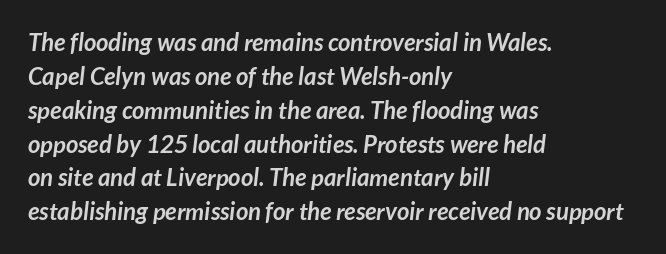
{"bold": "yes", "underline": "no", "align": "left", "line_spacing": "normal", "line_spacing_ratio": 1.41, "letter_spacing": "normal", "letter_spacing_em": 0.0, "glyph_px": 24}
